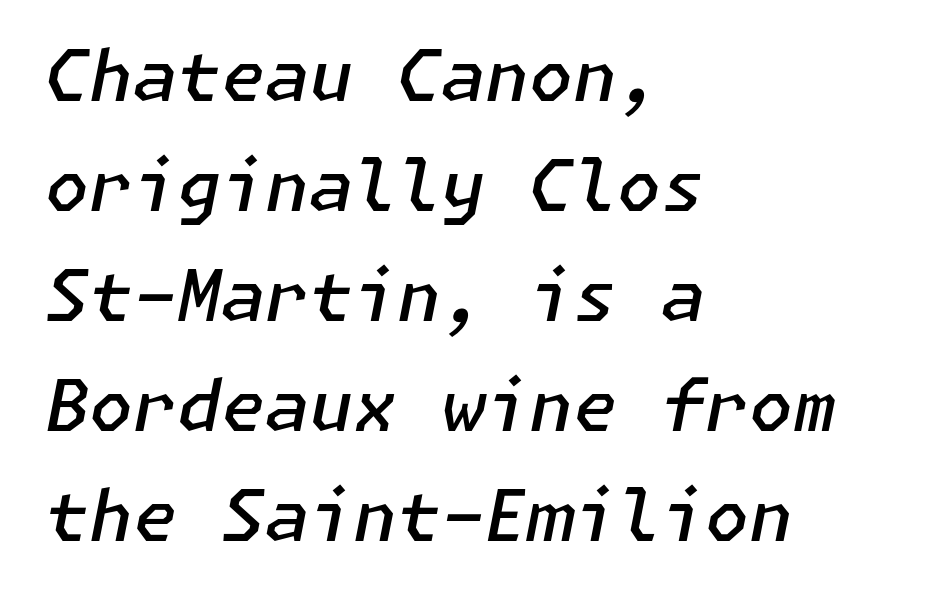
Q: Is the text bold? A: Semi-bold.
Q: Is the text italic (slanted)? A: Yes, it leans right by about 11 degrees.
Q: Is the text underlined? A: No.
Q: How is the paragraph aligned? A: Left-aligned.
Q: Is the spacing between letters normal or unusually wide? A: Normal.
Q: Is the spacing between lines tight, normal or loose? A: Normal.
Q: Width (condensed, normal, or wide)? A: Normal.
Q: Stroke contrast? A: Low.
Q: x-height? A: Medium.
